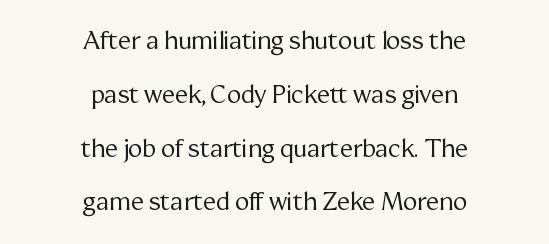
{"italic": "no", "bold": "no", "underline": "no", "align": "center", "line_spacing": "loose", "line_spacing_ratio": 2.24, "letter_spacing": "normal", "letter_spacing_em": 0.0, "glyph_px": 24}
